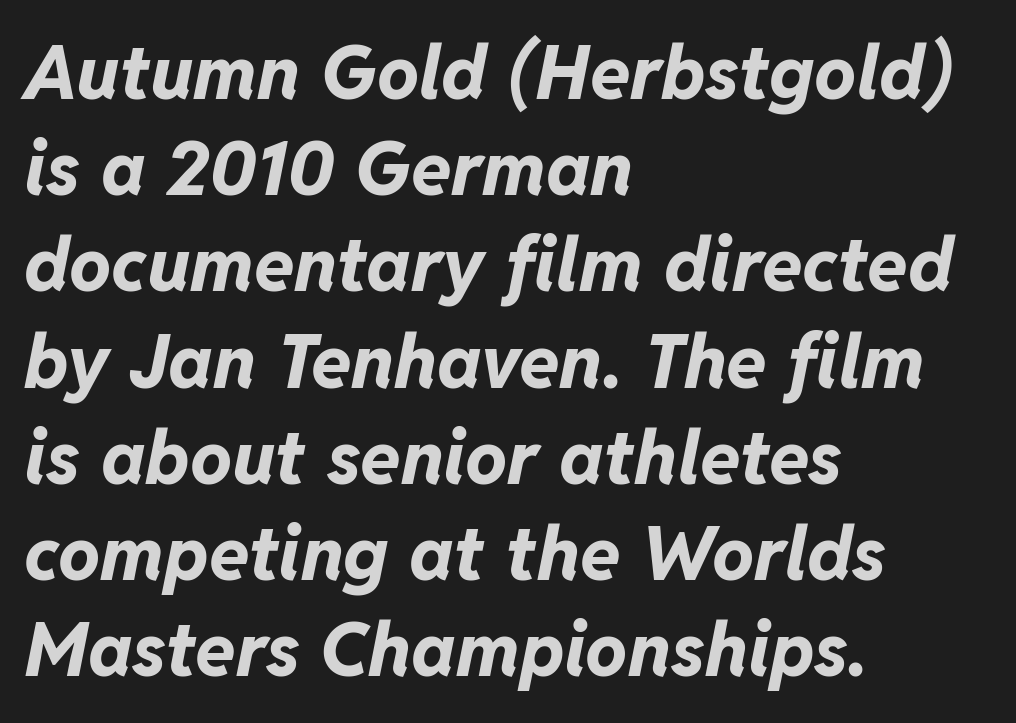
Q: Is the text bold? A: Yes.
Q: Is the text italic (slanted)? A: Yes, it leans right by about 11 degrees.
Q: Is the text underlined? A: No.
Q: How is the paragraph aligned? A: Left-aligned.
Q: Is the spacing between letters normal or unusually wide? A: Normal.
Q: Is the spacing between lines tight, normal or loose? A: Normal.
Q: Width (condensed, normal, or wide)? A: Normal.
Q: Stroke contrast? A: Low.
Q: x-height? A: Medium.
Q: Monospaced? A: No.
